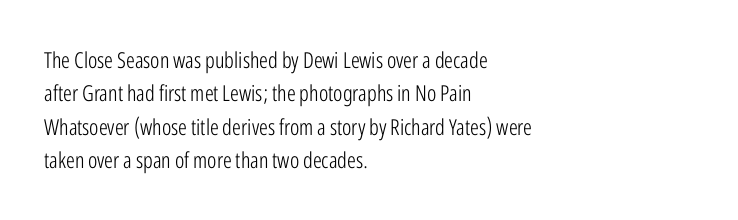
{"italic": "no", "bold": "no", "underline": "no", "align": "left", "line_spacing": "normal", "line_spacing_ratio": 1.52, "letter_spacing": "normal", "letter_spacing_em": 0.0, "glyph_px": 22}
